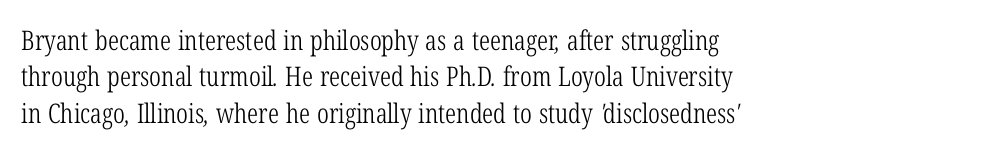
In terms of leading, this rendering sits right in the middle. This rendering features lettering with no underline. Is this a heavy cut? Hardly; it is regular or lighter. Tracking value appears to be zero — textbook default spacing. Left-aligned paragraph, ragged on the right.
